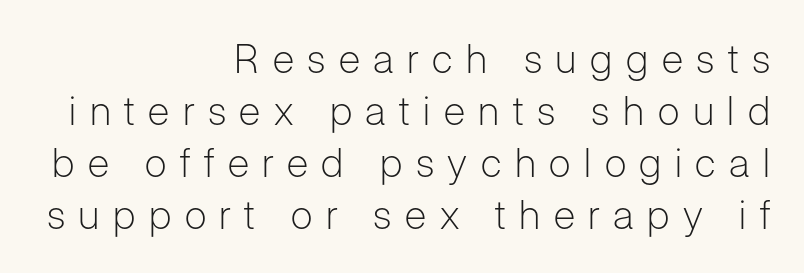
{"serif": "no", "italic": "no", "bold": "no", "weight": "light", "width": "normal", "stroke_contrast": "low", "x_height": "medium", "monospaced": "no", "underline": "no", "align": "right", "line_spacing": "normal", "line_spacing_ratio": 1.3, "letter_spacing": "wide", "letter_spacing_em": 0.34, "glyph_px": 40}
